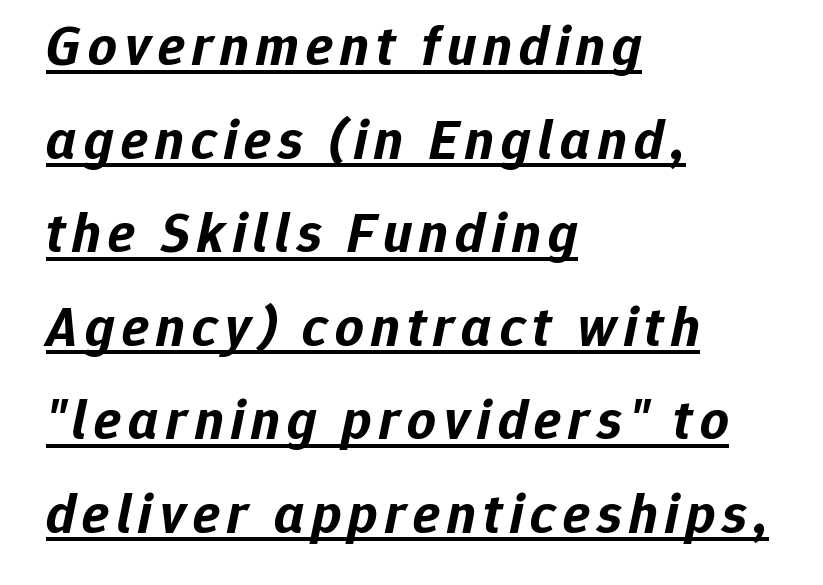
Q: Is the text bold? A: Yes.
Q: Is the text italic (slanted)? A: Yes, it leans right by about 12 degrees.
Q: Is the text underlined? A: Yes.
Q: How is the paragraph aligned? A: Left-aligned.
Q: Is the spacing between lines tight, normal or loose? A: Normal.
Q: Width (condensed, normal, or wide)? A: Normal.
Q: Stroke contrast? A: Low.
Q: x-height? A: Medium.
Q: Monospaced? A: No.
